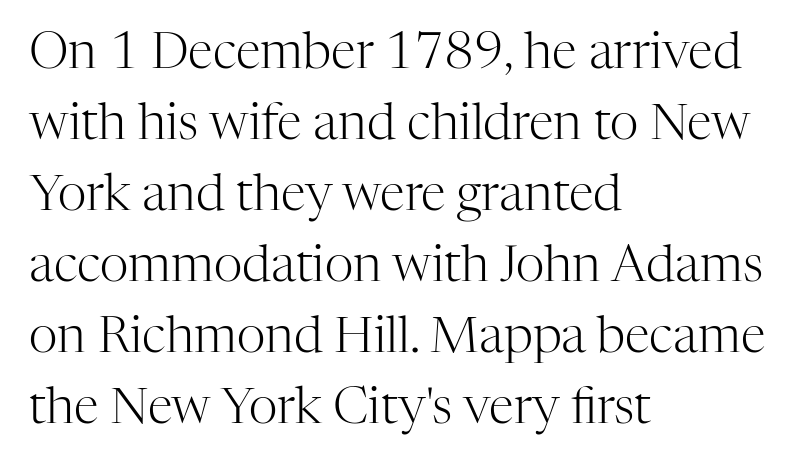
{"serif": "yes", "italic": "no", "bold": "no", "weight": "light", "width": "normal", "stroke_contrast": "high", "x_height": "medium", "monospaced": "no", "underline": "no", "align": "left", "line_spacing": "normal", "line_spacing_ratio": 1.42, "letter_spacing": "normal", "letter_spacing_em": 0.0, "glyph_px": 50}
